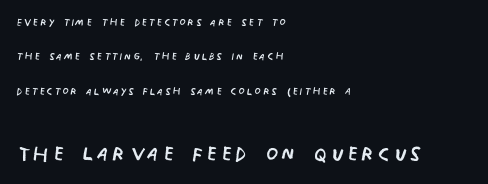
Q: Is the text bold? A: No.
Q: Is the typeface a serif or a sans-serif typeface? A: Sans-serif.
Q: Is the text underlined? A: No.
Q: How is the paragraph aligned? A: Left-aligned.
Q: Is the spacing between lines tight, normal or loose? A: Loose.
Q: Which block of text is set in a larger size, the first (top) or the second (bottom)? A: The second (bottom) one.
Q: Width (condensed, normal, or wide)? A: Condensed.
Q: Stroke contrast? A: Low.
Q: x-height? A: Large.
Q: Monospaced? A: No.
